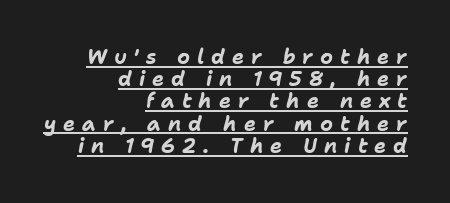
{"italic": "yes", "lean": "right", "slant_degrees": 11, "bold": "yes", "underline": "yes", "align": "right", "line_spacing": "tight", "line_spacing_ratio": 1.11, "letter_spacing": "wide", "letter_spacing_em": 0.35, "glyph_px": 20}
